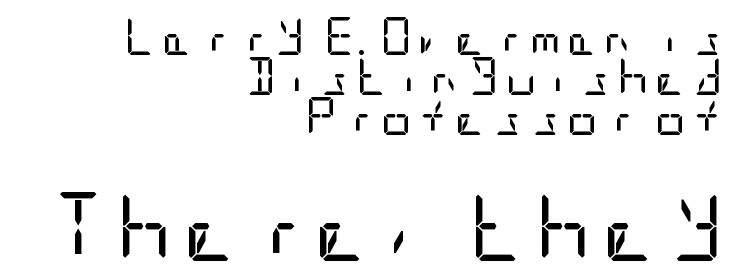
{"serif": "no", "italic": "no", "bold": "no", "weight": "regular", "width": "condensed", "stroke_contrast": "low", "x_height": "large", "underline": "no", "align": "right", "line_spacing": "tight", "line_spacing_ratio": 1.03, "larger_block": "second", "size_ratio": 1.77, "glyph_px": 69}
